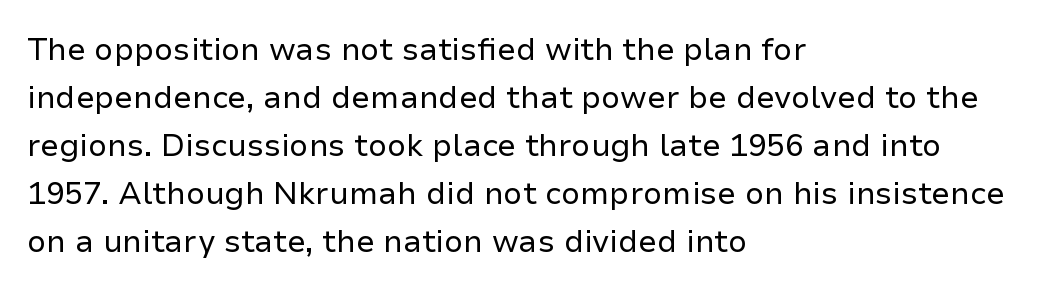
The image shows 31 px regular-weight sans-serif type, upright; set left-aligned, normal line spacing (1.55x), normal letter spacing, not underlined; low stroke contrast and a medium x-height.
